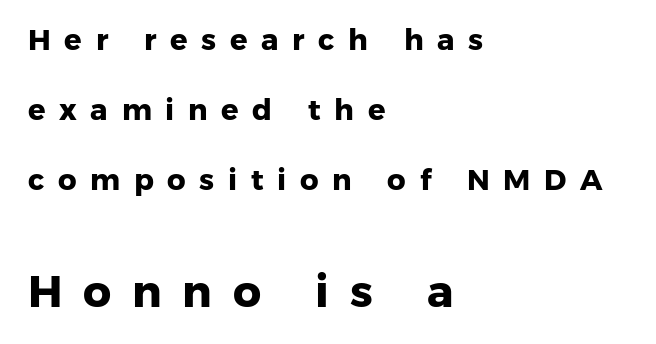
Font category for this specimen: sans-serif. Typeset ragged right — the left edge is the straight one. Block two is the big one; block one sits smaller above it. Honestly, the rows look like they've been pulled way apart.
